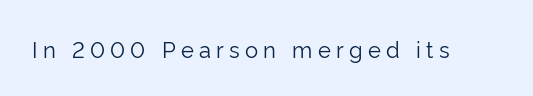
Q: Is the text bold? A: No.
Q: Is the text italic (slanted)? A: No, it is upright.
Q: Is the text underlined? A: No.
Q: Is the spacing between letters normal or unusually wide? A: Unusually wide.
